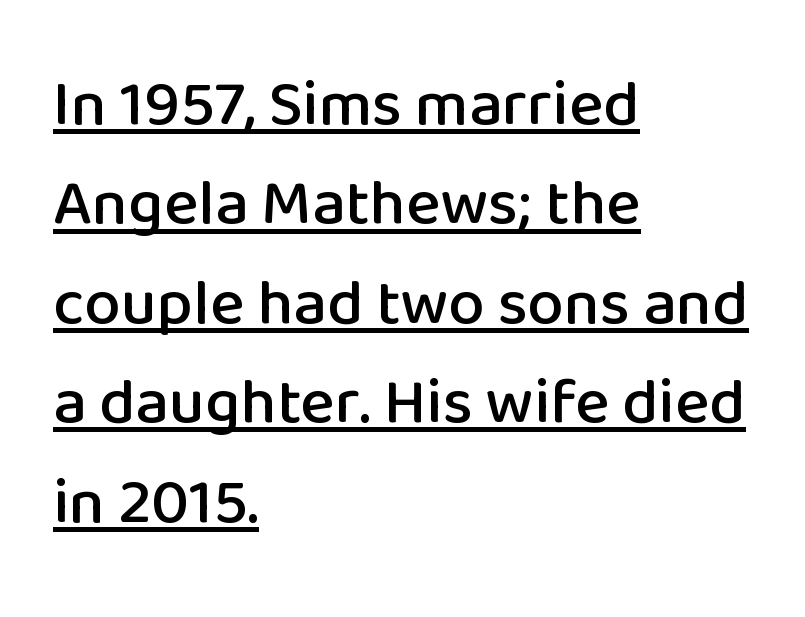
Vertically, the passage feels balanced, rows spaced as you'd expect. Short and long lines alike share a common starting point at left. Letterform terminals end flat and unadorned throughout the passage. Notice how the stems are strictly vertical — no italics here.
